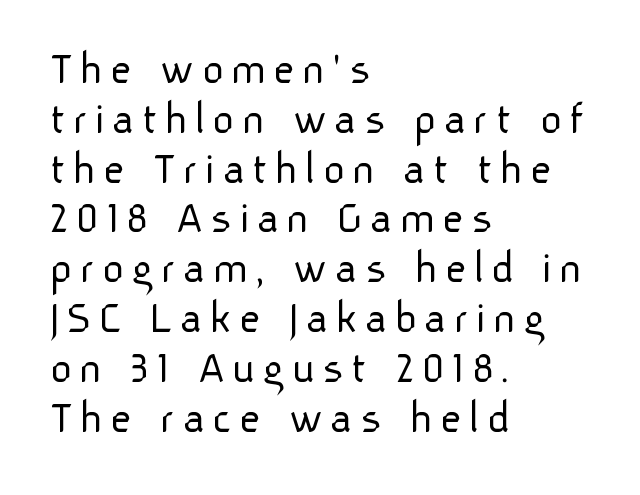
The specimen omits any rule beneath the text block's lines. The strokes carry an ordinary text weight at most. Left-aligned paragraph, ragged on the right. Horizontal bands of white between lines are thin slivers. Unlike a traditional serif, this face leaves its strokes unadorned. Note the varied advance widths — an 'i' is clearly narrower than an 'm'.
